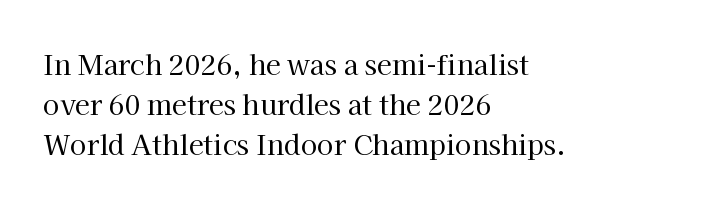
The paragraph shown leans on its left margin. Has an underline been added? It has not. The font's upright variant was chosen for this text. The cut favours lightness, reaching ordinary text weight at its darkest.
